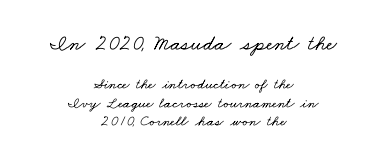
Q: Is the text underlined? A: No.
Q: How is the paragraph aligned? A: Centered.
Q: Is the spacing between letters normal or unusually wide? A: Normal.
Q: Which block of text is set in a larger size, the first (top) or the second (bottom)? A: The first (top) one.
